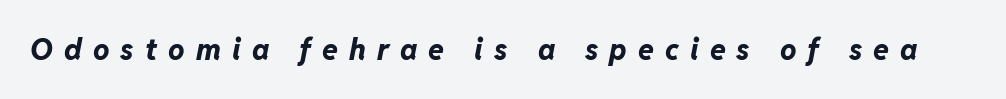
Tracking here is generous; glyphs stand well apart from one another. A typesetter would call this proportional, since set widths differ per character. Letters rest on an invisible, unmarked baseline. Slant detected: the letters are inclined. Look at the stroke-to-counter ratio: heavy, a bold.
